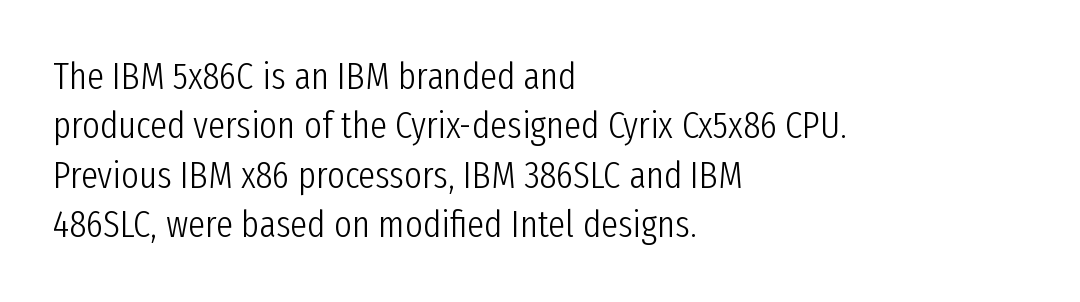
{"serif": "no", "italic": "no", "bold": "no", "weight": "light", "width": "condensed", "stroke_contrast": "low", "x_height": "medium", "monospaced": "no", "underline": "no", "align": "left", "line_spacing": "normal", "line_spacing_ratio": 1.3, "letter_spacing": "normal", "letter_spacing_em": 0.0, "glyph_px": 38}
